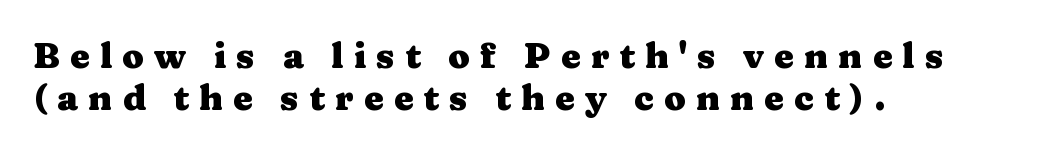
Q: Is the text bold? A: Yes.
Q: Is the text italic (slanted)? A: No, it is upright.
Q: Is the typeface a serif or a sans-serif typeface? A: Serif.
Q: Is the text underlined? A: No.
Q: How is the paragraph aligned? A: Left-aligned.
Q: Is the spacing between letters normal or unusually wide? A: Unusually wide.
Q: Width (condensed, normal, or wide)? A: Wide.
Q: Stroke contrast? A: Medium.
Q: x-height? A: Medium.
Q: Monospaced? A: No.
